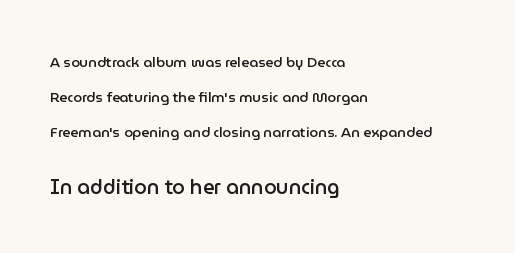
Q: Is the text bold? A: Semi-bold.
Q: Is the text italic (slanted)? A: No, it is upright.
Q: Is the text underlined? A: No.
Q: How is the paragraph aligned? A: Left-aligned.
Q: Is the spacing between letters normal or unusually wide? A: Normal.
Q: Is the spacing between lines tight, normal or loose? A: Loose.
Q: Which block of text is set in a larger size, the first (top) or the second (bottom)? A: The second (bottom) one.
